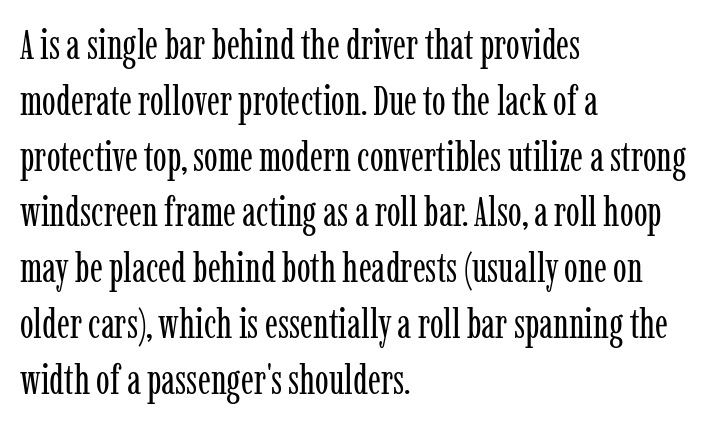
Q: Is the text bold? A: No.
Q: Is the text italic (slanted)? A: No, it is upright.
Q: Is the typeface a serif or a sans-serif typeface? A: Serif.
Q: Is the text underlined? A: No.
Q: How is the paragraph aligned? A: Left-aligned.
Q: Is the spacing between letters normal or unusually wide? A: Normal.
Q: Is the spacing between lines tight, normal or loose? A: Normal.
Q: Width (condensed, normal, or wide)? A: Condensed.
Q: Stroke contrast? A: Low.
Q: x-height? A: Medium.
Q: Monospaced? A: No.
